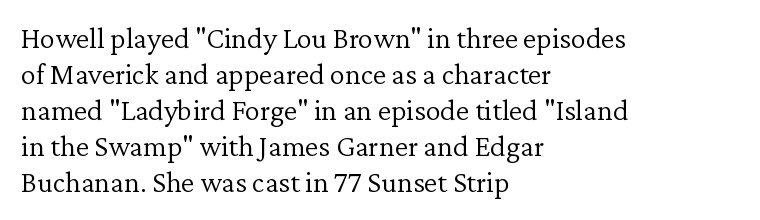
The image shows 30 px light serif type, upright; set left-aligned, line spacing 1.2x, normal letter spacing, not underlined; low stroke contrast and a medium x-height.
